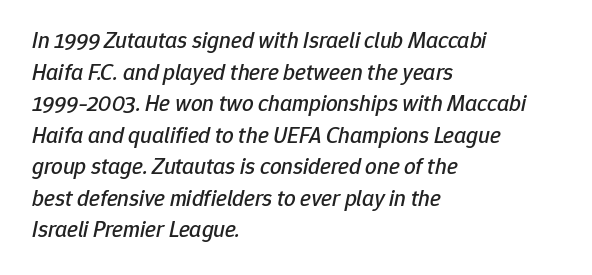
{"italic": "yes", "lean": "right", "slant_degrees": 12, "underline": "no", "align": "left", "line_spacing": "normal", "line_spacing_ratio": 1.37, "letter_spacing": "normal", "letter_spacing_em": 0.0, "glyph_px": 23}
